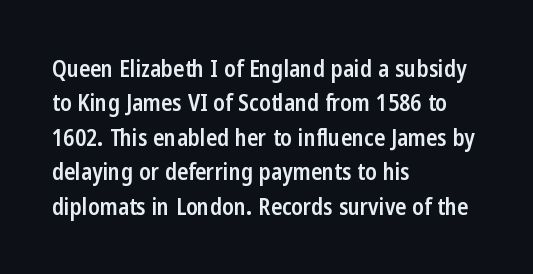
{"italic": "no", "bold": "semi", "underline": "no", "align": "left", "line_spacing": "normal", "line_spacing_ratio": 1.5, "letter_spacing": "normal", "letter_spacing_em": 0.0, "glyph_px": 23}
